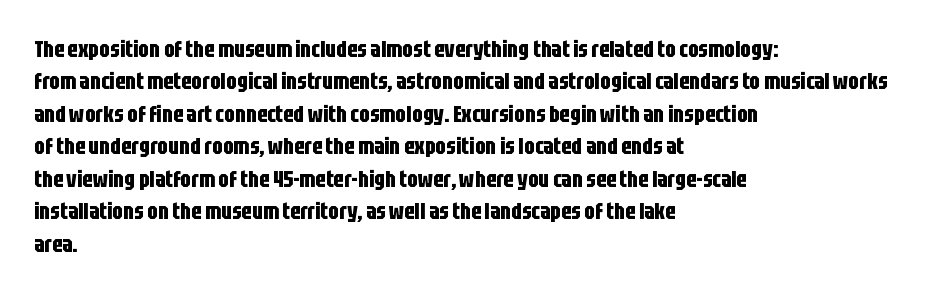
{"italic": "no", "bold": "yes", "underline": "no", "align": "left", "line_spacing": "normal", "line_spacing_ratio": 1.41, "letter_spacing": "normal", "letter_spacing_em": 0.0, "glyph_px": 23}
